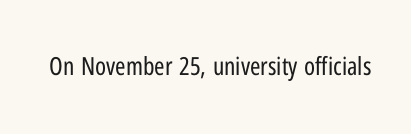
The image shows 25 px text type, upright; set normal letter spacing, not underlined.
